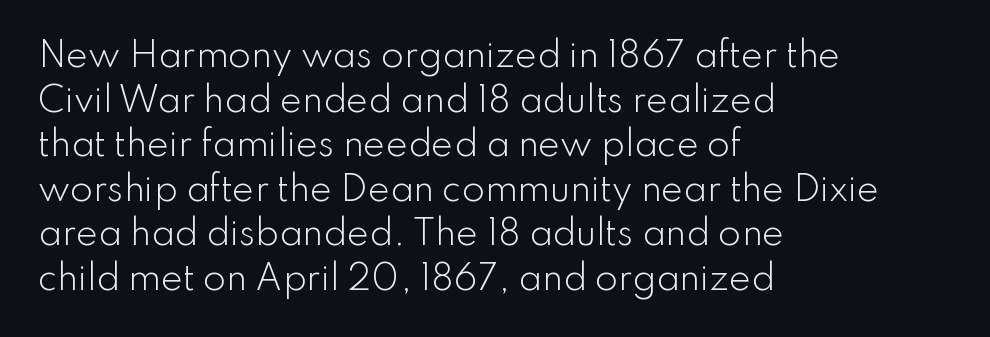
Q: Is the text bold? A: No.
Q: Is the text italic (slanted)? A: No, it is upright.
Q: Is the typeface a serif or a sans-serif typeface? A: Sans-serif.
Q: Is the text underlined? A: No.
Q: How is the paragraph aligned? A: Left-aligned.
Q: Is the spacing between letters normal or unusually wide? A: Normal.
Q: Is the spacing between lines tight, normal or loose? A: Normal.
Q: Width (condensed, normal, or wide)? A: Normal.
Q: Stroke contrast? A: Low.
Q: x-height? A: Small.
Q: Monospaced? A: No.
